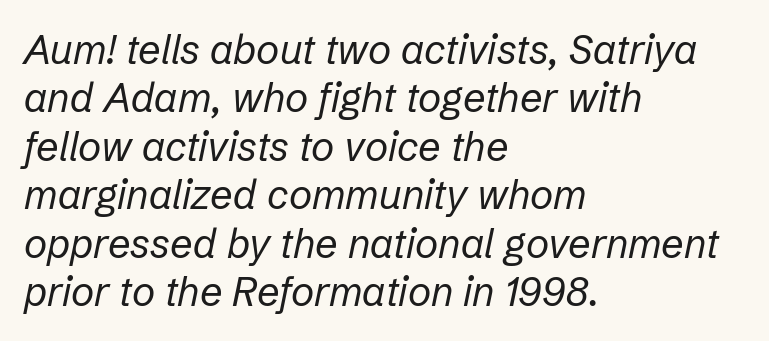
Q: Is the text bold? A: No.
Q: Is the text italic (slanted)? A: Yes, it leans right by about 12 degrees.
Q: Is the text underlined? A: No.
Q: How is the paragraph aligned? A: Left-aligned.
Q: Is the spacing between letters normal or unusually wide? A: Normal.
Q: Width (condensed, normal, or wide)? A: Normal.
Q: Stroke contrast? A: Low.
Q: x-height? A: Medium.
Q: Monospaced? A: No.
